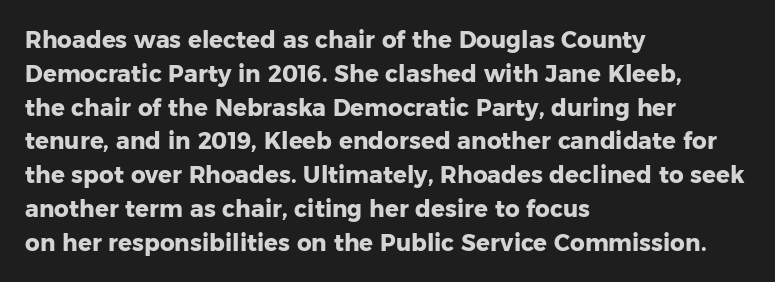
Bold? Absolutely — the strokes are thick and heavy. The setting favours the left margin, as ordinary paragraphs usually do. The font's upright variant was chosen for this text. A bare baseline throughout the passage. Vertical spacing — default.
